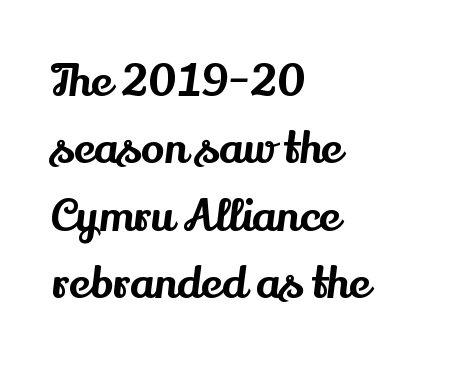
The image shows 44 px serif type; set left-aligned, normal line spacing (1.53x), normal letter spacing, not underlined; medium stroke contrast and a small x-height.
